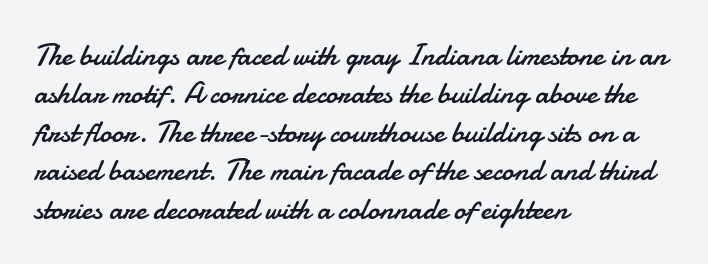
The image shows 30 px regular-weight sans-serif type; set left-aligned, normal line spacing (1.28x), normal letter spacing, not underlined; low stroke contrast and a small x-height.
